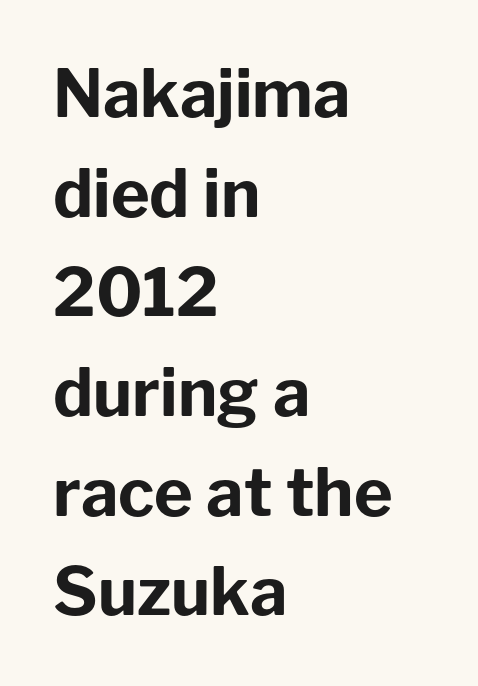
Q: Is the text bold? A: Yes.
Q: Is the text italic (slanted)? A: No, it is upright.
Q: Is the typeface a serif or a sans-serif typeface? A: Sans-serif.
Q: Is the text underlined? A: No.
Q: How is the paragraph aligned? A: Left-aligned.
Q: Is the spacing between letters normal or unusually wide? A: Normal.
Q: Is the spacing between lines tight, normal or loose? A: Normal.
Q: Width (condensed, normal, or wide)? A: Normal.
Q: Stroke contrast? A: Low.
Q: x-height? A: Medium.
Q: Monospaced? A: No.
